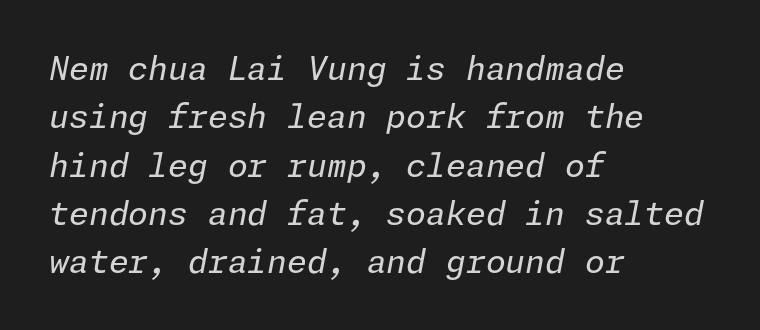
{"italic": "yes", "lean": "right", "slant_degrees": 11, "bold": "no", "weight": "regular", "width": "normal", "stroke_contrast": "low", "x_height": "medium", "underline": "no", "align": "left", "line_spacing": "normal", "line_spacing_ratio": 1.51, "letter_spacing": "normal", "letter_spacing_em": 0.0, "glyph_px": 32}
